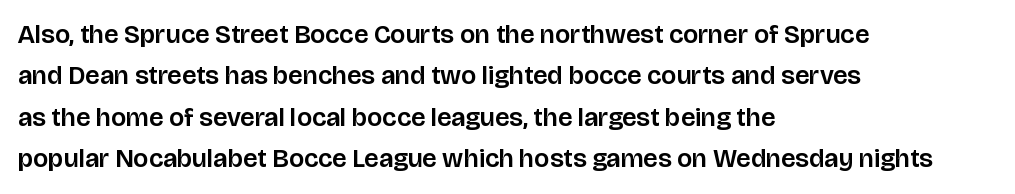
{"italic": "no", "underline": "no", "align": "left", "line_spacing": "normal", "line_spacing_ratio": 1.59, "letter_spacing": "normal", "letter_spacing_em": 0.0, "glyph_px": 26}
